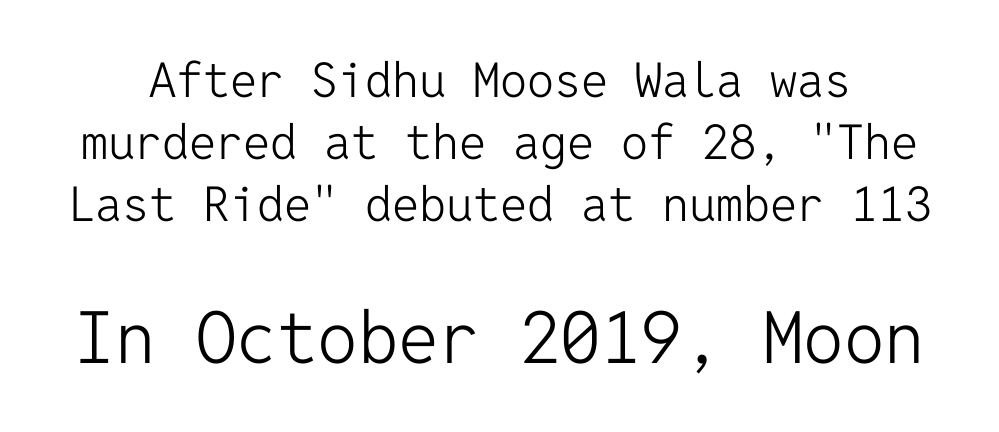
Does the type have serifs? No, each stem ends abruptly. Rendered with straight, roman letterforms. The lines sit at an ordinary, default distance from one another. Underlining? Definitely not there. Larger block? The one below; the one above is distinctly smaller. Letters have the restrained weight of plain body copy at most.
